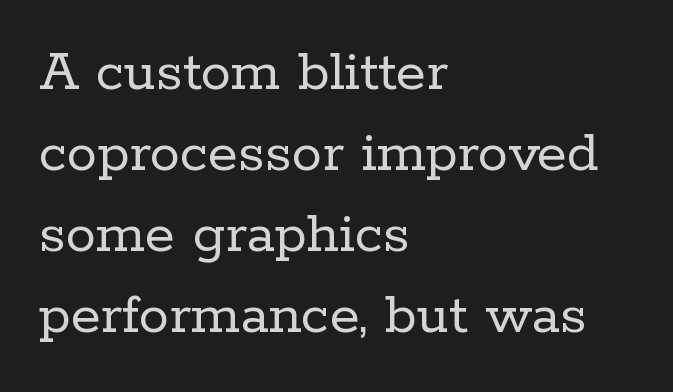
{"serif": "yes", "italic": "no", "bold": "no", "weight": "regular", "width": "normal", "stroke_contrast": "low", "x_height": "medium", "monospaced": "no", "underline": "no", "align": "left", "line_spacing": "normal", "line_spacing_ratio": 1.33, "letter_spacing": "normal", "letter_spacing_em": 0.0, "glyph_px": 61}
